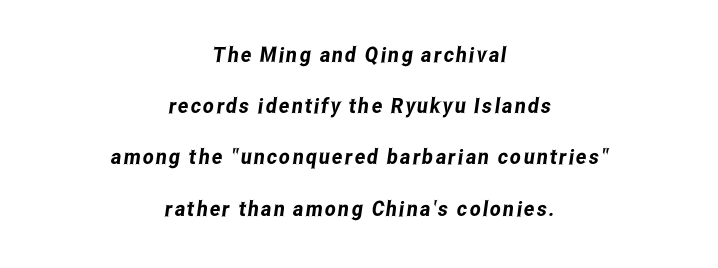
This rendering uses center alignment, leaving both contours irregular but symmetric. Honestly, there is no underline to notice here at all. Notice the wide empty band between every row — that's loose leading.
